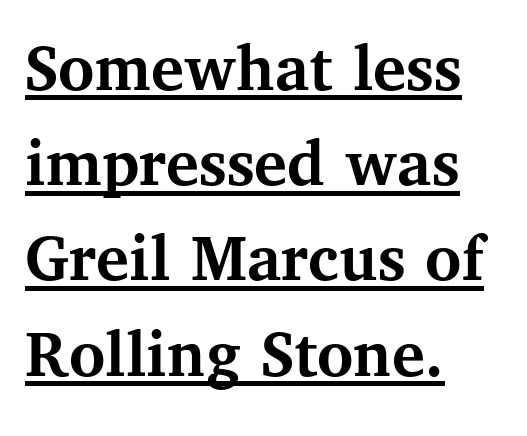
Here the designer chose a conventional face with non-uniform glyph widths. Quick note: interline space is typical. These characters rest on top of a visible drawn line. Teacher's note: observe the even left margin — that is flush-left alignment. Does the type have serifs? Yes, each stem ends in a small foot.
